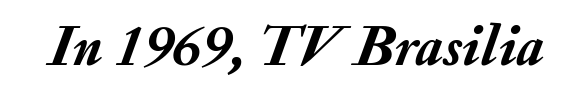
There's an unmistakable incline to the writing here. Here the glyphs are tracked normally, forming tight word shapes. Type without underlining. This sample has the flowing, uneven cadence of proportional lettering. Each glyph is drawn with heavy, bold strokes.
